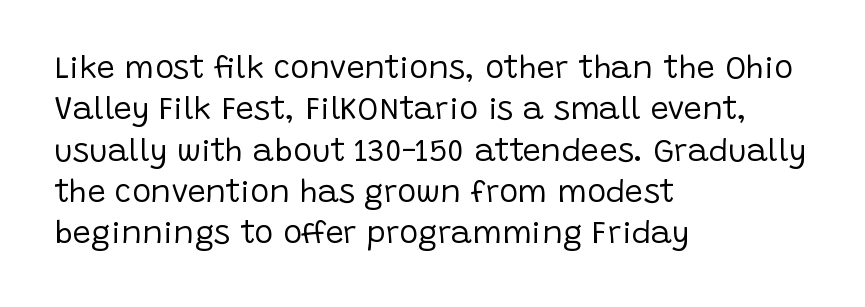
{"serif": "no", "italic": "no", "bold": "no", "weight": "regular", "width": "normal", "stroke_contrast": "low", "x_height": "large", "monospaced": "no", "underline": "no", "align": "left", "line_spacing": "normal", "line_spacing_ratio": 1.29, "letter_spacing": "normal", "letter_spacing_em": 0.0, "glyph_px": 32}
